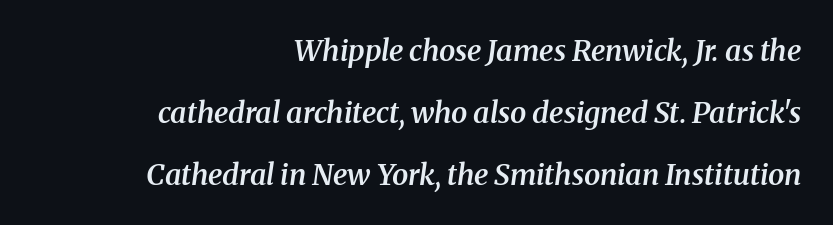
The words here are not underlined. The designer went with a serif here, giving each stem small feet. Looks like regular typesetting: each glyph gets only the width it needs. Rows of type keep a wide berth in the vertical direction.
